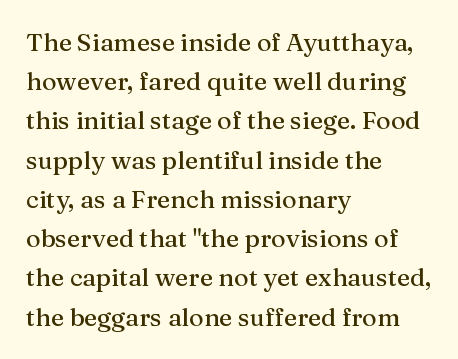
Q: Is the text italic (slanted)? A: No, it is upright.
Q: Is the text underlined? A: No.
Q: How is the paragraph aligned? A: Left-aligned.
Q: Is the spacing between letters normal or unusually wide? A: Normal.
Q: Is the spacing between lines tight, normal or loose? A: Normal.
